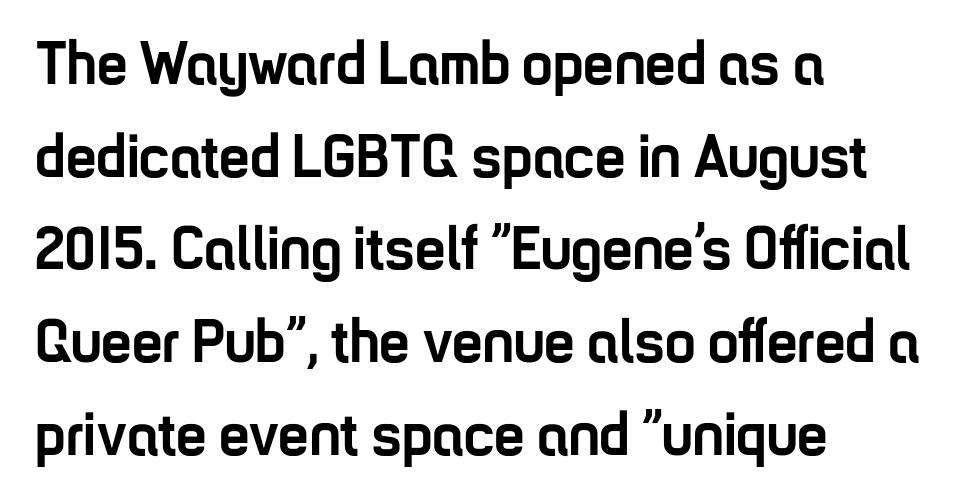
Q: Is the text bold? A: Yes.
Q: Is the text italic (slanted)? A: No, it is upright.
Q: Is the typeface a serif or a sans-serif typeface? A: Sans-serif.
Q: Is the text underlined? A: No.
Q: How is the paragraph aligned? A: Left-aligned.
Q: Is the spacing between letters normal or unusually wide? A: Normal.
Q: Is the spacing between lines tight, normal or loose? A: Normal.
Q: Width (condensed, normal, or wide)? A: Condensed.
Q: Stroke contrast? A: Low.
Q: x-height? A: Medium.
Q: Monospaced? A: No.
